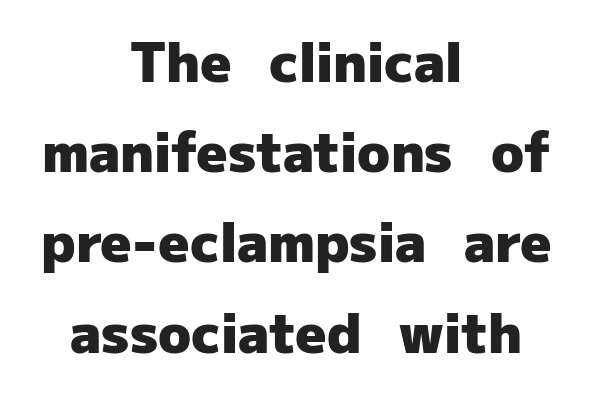
Q: Is the text bold? A: Yes.
Q: Is the text italic (slanted)? A: No, it is upright.
Q: Is the typeface a serif or a sans-serif typeface? A: Sans-serif.
Q: Is the text underlined? A: No.
Q: How is the paragraph aligned? A: Centered.
Q: Is the spacing between letters normal or unusually wide? A: Normal.
Q: Is the spacing between lines tight, normal or loose? A: Normal.
Q: Width (condensed, normal, or wide)? A: Normal.
Q: Stroke contrast? A: Low.
Q: x-height? A: Medium.
Q: Monospaced? A: No.
